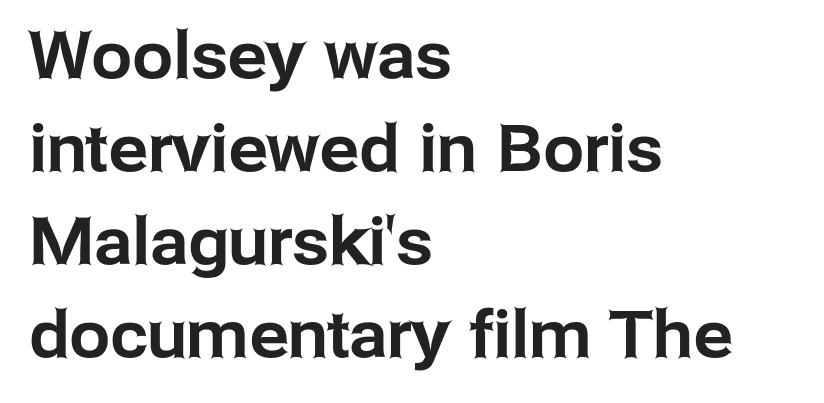
{"serif": "no", "italic": "no", "width": "normal", "stroke_contrast": "low", "x_height": "medium", "monospaced": "no", "underline": "no", "align": "left", "line_spacing": "normal", "line_spacing_ratio": 1.43, "letter_spacing": "normal", "letter_spacing_em": 0.0, "glyph_px": 65}
